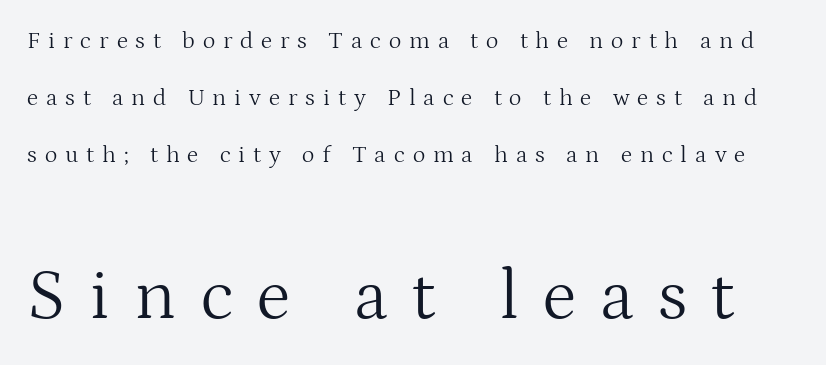
Note the varied advance widths — an 'i' is clearly narrower than an 'm'. The gap between lines stays unmarked. Baseline-to-baseline distance is far greater than the letter height. Serif or sans? Serif — the stroke terminals have little feet. Honestly, the letter spacing is so wide it's the main thing you notice.
